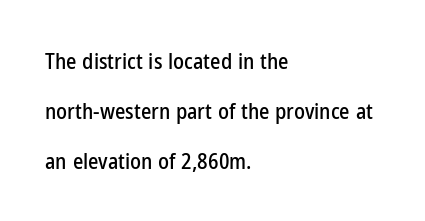
The passage is arranged the way most books set body copy — flush left. This rendering leaves character spacing at its baseline value. Has an underline been added? It has not. Widely set lines give the paragraph a tall, airy silhouette.
